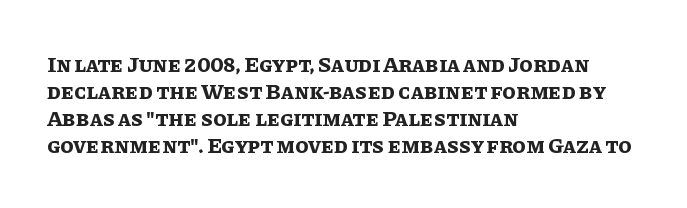
Q: Is the text bold? A: Yes.
Q: Is the text italic (slanted)? A: No, it is upright.
Q: Is the text underlined? A: No.
Q: How is the paragraph aligned? A: Left-aligned.
Q: Is the spacing between letters normal or unusually wide? A: Normal.
